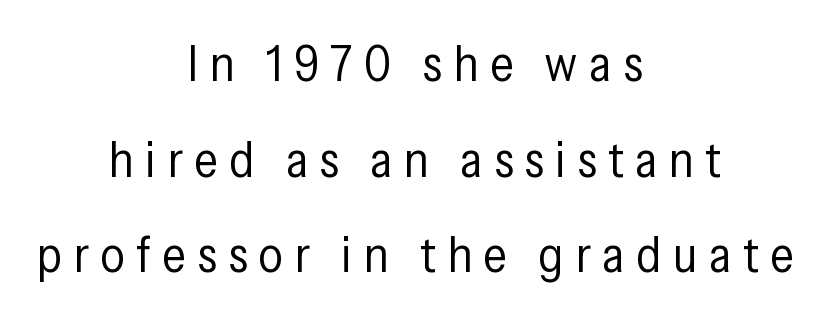
The image shows 49 px regular-weight, condensed sans-serif type, upright; set centered, loose line spacing (1.95x), unusually wide letter spacing (+0.23 em), not underlined; low stroke contrast and a medium x-height.
